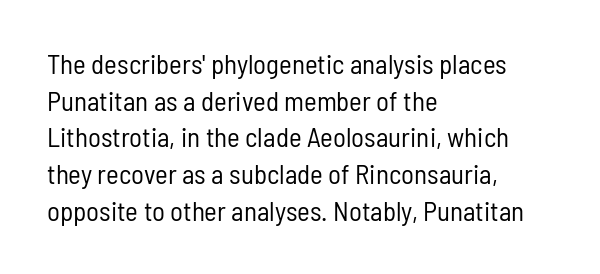
{"italic": "no", "bold": "no", "underline": "no", "align": "left", "line_spacing": "normal", "line_spacing_ratio": 1.36, "letter_spacing": "normal", "letter_spacing_em": 0.0, "glyph_px": 27}
